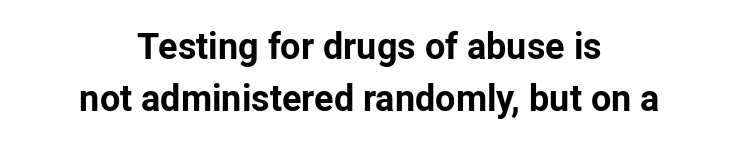
{"serif": "no", "italic": "no", "bold": "yes", "weight": "bold", "width": "normal", "stroke_contrast": "low", "x_height": "medium", "monospaced": "no", "underline": "no", "align": "center", "line_spacing": "normal", "line_spacing_ratio": 1.44, "letter_spacing": "normal", "letter_spacing_em": 0.0, "glyph_px": 36}
